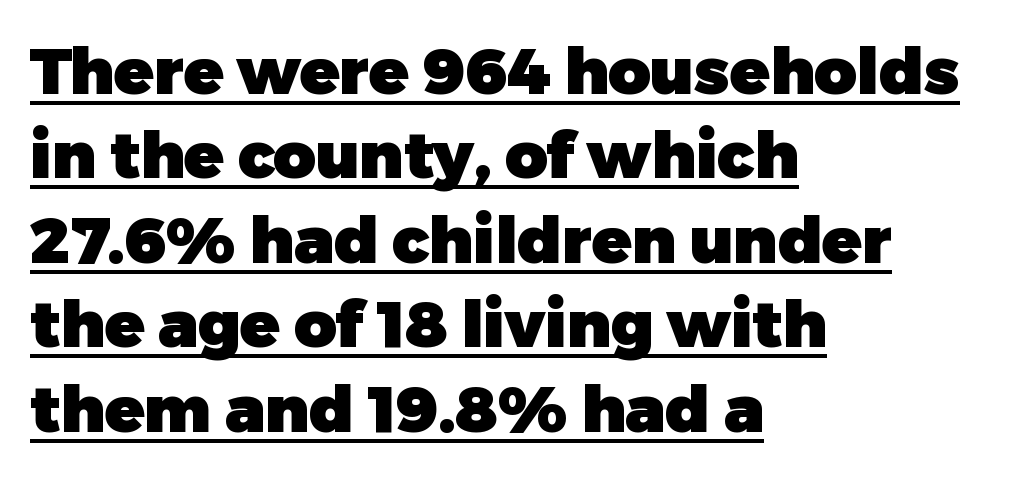
The image shows 65 px heavy sans-serif type, upright; set left-aligned, normal line spacing (1.3x), normal letter spacing, underlined; low stroke contrast and a medium x-height.
